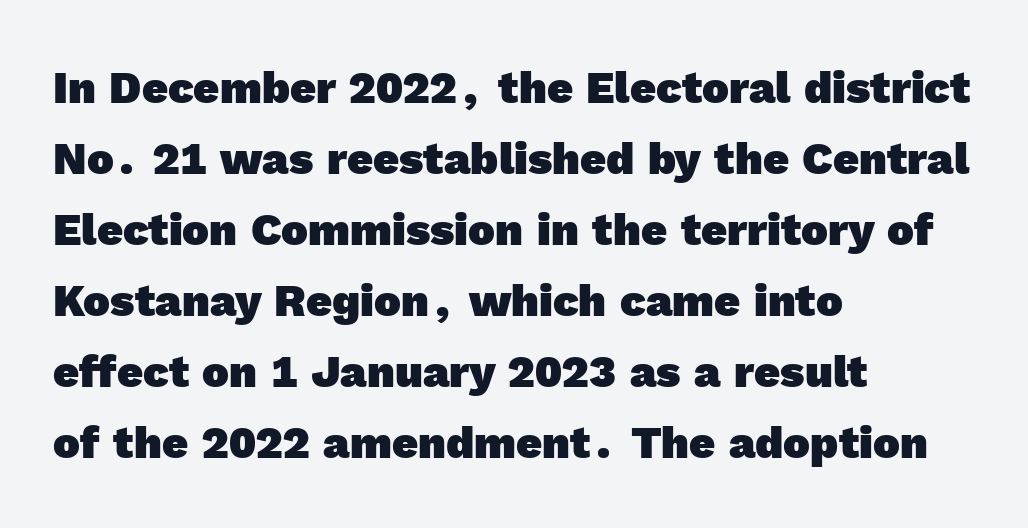
{"serif": "no", "bold": "yes", "weight": "heavy", "width": "normal", "x_height": "medium", "monospaced": "no", "underline": "no", "align": "left", "line_spacing": "normal", "line_spacing_ratio": 1.58, "letter_spacing": "normal", "letter_spacing_em": 0.0, "glyph_px": 45}
